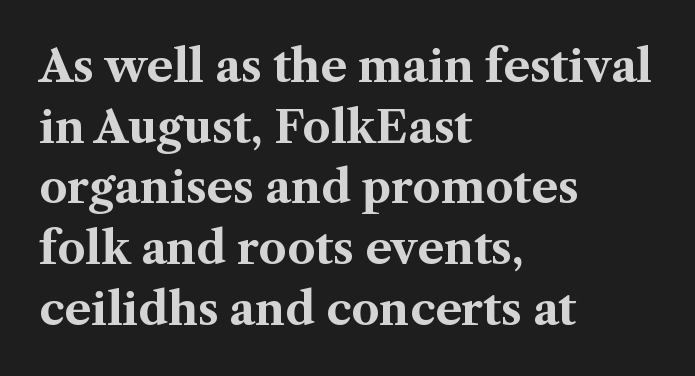
{"serif": "yes", "italic": "no", "bold": "yes", "weight": "bold", "width": "normal", "stroke_contrast": "medium", "x_height": "medium", "monospaced": "no", "underline": "no", "align": "left", "line_spacing": "normal", "line_spacing_ratio": 1.38, "letter_spacing": "normal", "letter_spacing_em": 0.0, "glyph_px": 44}
